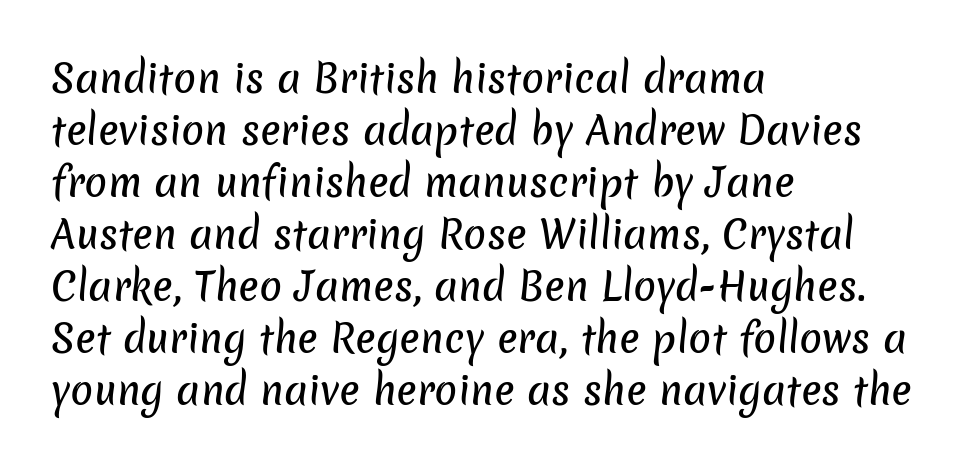
Q: Is the typeface a serif or a sans-serif typeface? A: Sans-serif.
Q: Is the text underlined? A: No.
Q: How is the paragraph aligned? A: Left-aligned.
Q: Is the spacing between letters normal or unusually wide? A: Normal.
Q: Is the spacing between lines tight, normal or loose? A: Normal.
Q: Width (condensed, normal, or wide)? A: Normal.
Q: Stroke contrast? A: Low.
Q: x-height? A: Medium.
Q: Monospaced? A: No.
